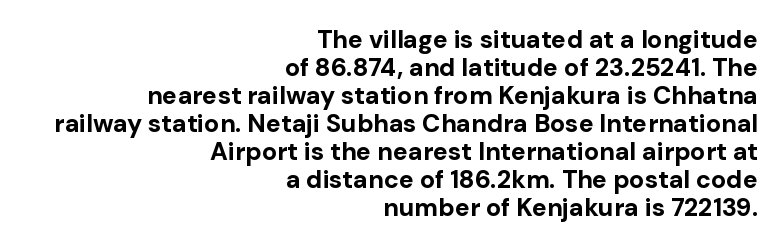
{"italic": "no", "bold": "yes", "underline": "no", "align": "right", "line_spacing": "tight", "line_spacing_ratio": 1.12, "letter_spacing": "normal", "letter_spacing_em": 0.0, "glyph_px": 25}
